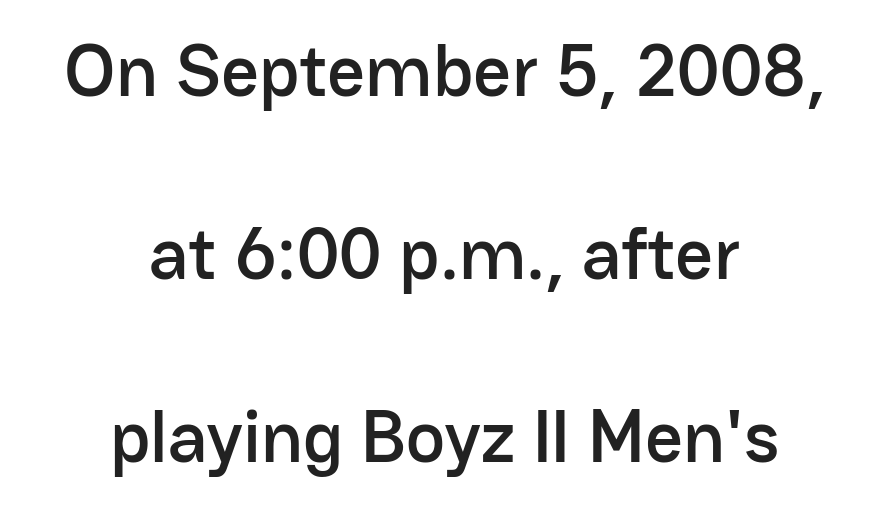
Decoration check: the copy has no underline. Is the block centered? Yes — each line is placed symmetrically about the middle. The lettering stays uniformly vertical, giving the passage a roman look. Standard letterfit; no display-style spreading of the glyphs. Successive baselines arrive slowly, with a big drop between each. The rendering shows plain stroke endings on the letterforms — a sans-serif design.
